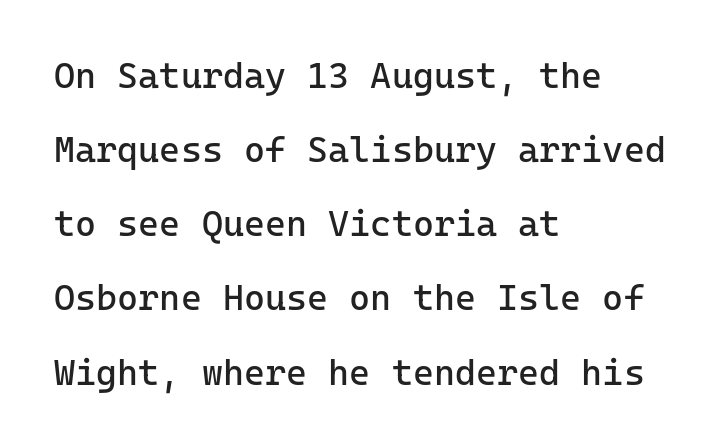
Nothing heavy about these letters — not bold at all. Tracking value appears to be zero — textbook default spacing. What's the leading like? Stretched, with rows far apart. The lines are quadded left. Here the designer chose a console-style face with uniform glyph widths.
